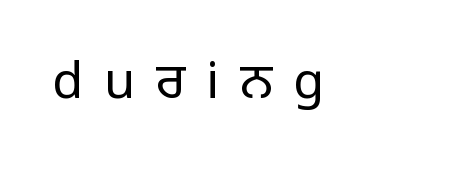
{"serif": "no", "italic": "no", "bold": "no", "weight": "regular", "width": "normal", "stroke_contrast": "low", "x_height": "large", "monospaced": "no", "underline": "no", "letter_spacing": "wide", "letter_spacing_em": 0.42, "glyph_px": 50}
